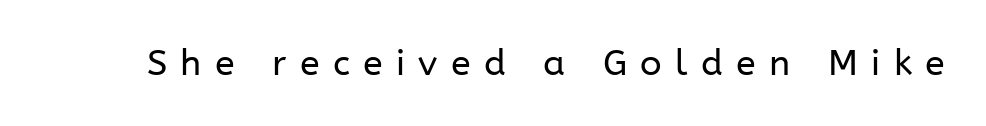
Q: Is the text bold? A: No.
Q: Is the text italic (slanted)? A: No, it is upright.
Q: Is the typeface a serif or a sans-serif typeface? A: Sans-serif.
Q: Is the text underlined? A: No.
Q: Is the spacing between letters normal or unusually wide? A: Unusually wide.
Q: Width (condensed, normal, or wide)? A: Normal.
Q: Stroke contrast? A: Low.
Q: x-height? A: Medium.
Q: Monospaced? A: No.
